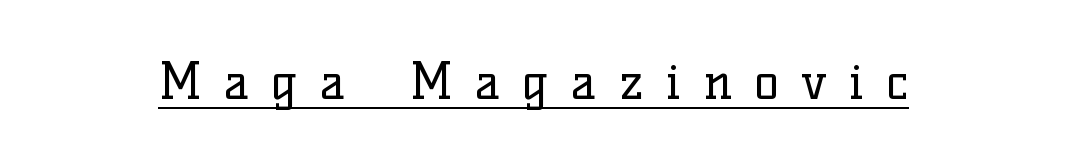
The lettering stays uniformly vertical, giving the passage a roman look. These lines are rendered in a variable-pitch font. Serifs: yes, visible at the terminals of the letterforms. Beneath each row of characters lies a ruled line. Stems here are at most as thick as an everyday book face. Tracking value appears strongly positive — letters spread wide.
